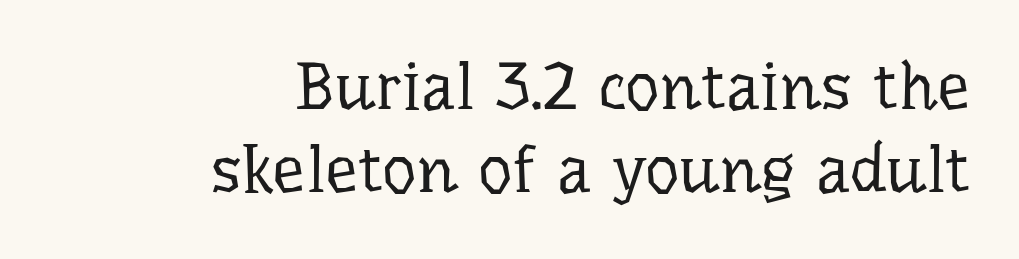
Q: Is the text bold? A: No.
Q: Is the text italic (slanted)? A: No, it is upright.
Q: Is the typeface a serif or a sans-serif typeface? A: Serif.
Q: Is the text underlined? A: No.
Q: How is the paragraph aligned? A: Right-aligned.
Q: Is the spacing between letters normal or unusually wide? A: Normal.
Q: Is the spacing between lines tight, normal or loose? A: Normal.
Q: Width (condensed, normal, or wide)? A: Normal.
Q: Stroke contrast? A: Low.
Q: x-height? A: Medium.
Q: Monospaced? A: No.
